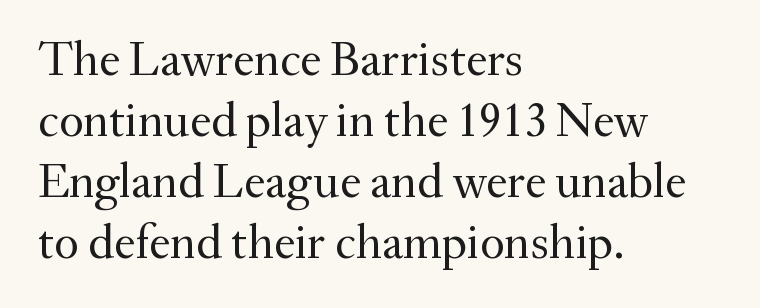
Summary of vertical rhythm: regular, with standard interline spacing. These lines keep a tight, regular rhythm from letter to letter. Does the copy run flush right? No — it runs flush left. Is the stroke heavy? The answer is a plain regular-or-lighter. Is this a fixed-width face? No — the glyphs have proportional, varying widths. Nobody drew a line under any word here.
